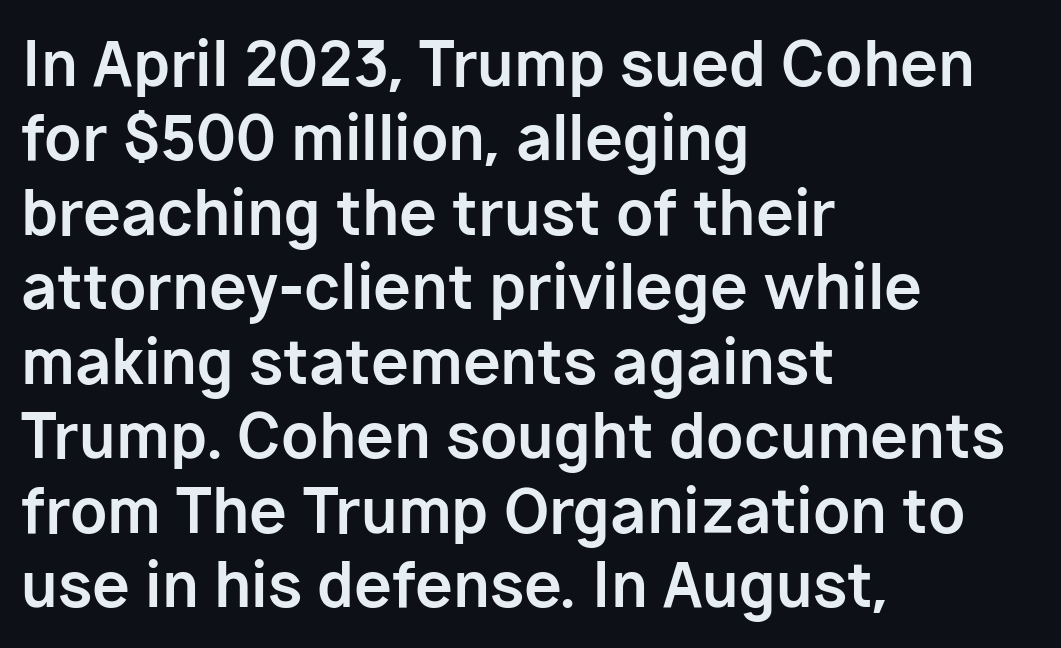
To sum up the face: it is a sans, with no serifs. Italic? Not at all — the glyphs are vertical. The letters sit at their default tracking, neither squeezed nor spread. A typesetter would call this proportional, since set widths differ per character.
